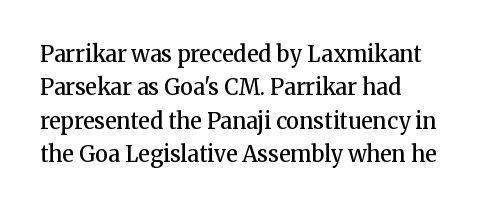
{"italic": "no", "bold": "semi", "underline": "no", "align": "left", "line_spacing": "normal", "line_spacing_ratio": 1.52, "letter_spacing": "normal", "letter_spacing_em": 0.0, "glyph_px": 22}
